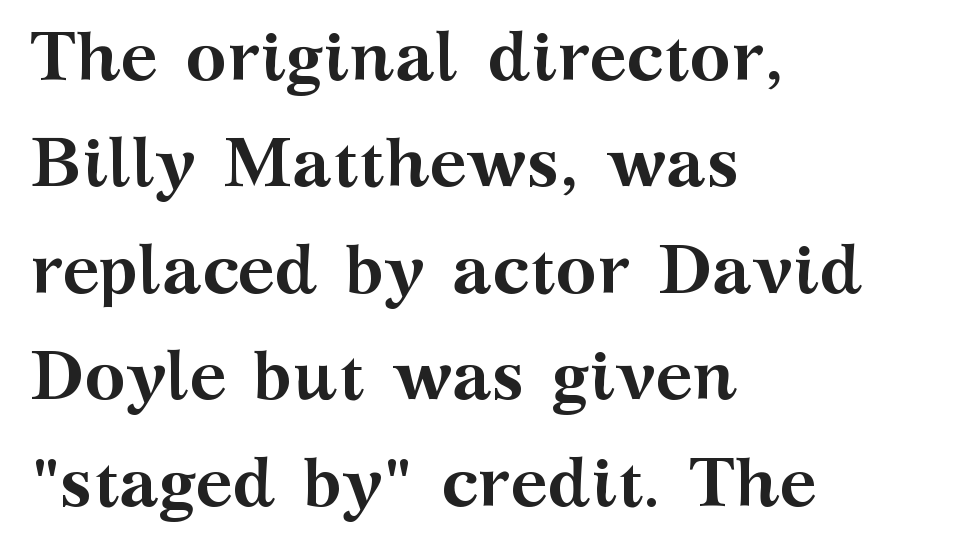
{"serif": "yes", "italic": "no", "bold": "yes", "weight": "semibold", "width": "wide", "stroke_contrast": "medium", "x_height": "medium", "monospaced": "no", "underline": "no", "align": "left", "line_spacing": "normal", "line_spacing_ratio": 1.52, "letter_spacing": "normal", "letter_spacing_em": 0.0, "glyph_px": 70}
